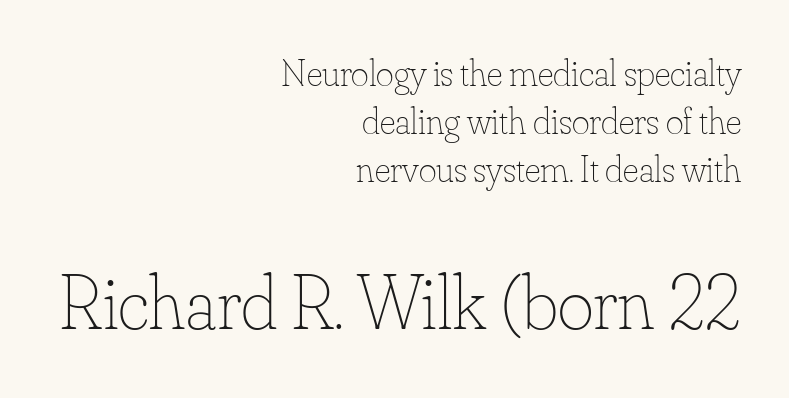
This sample uses an upright cut, with every glyph sitting square on the baseline. Weight: in the light-to-regular range. Students, observe: this is what conventionally led text looks like. The rendering uses natural spacing where letterforms have individual widths. Scale increases going downward across the two blocks.
